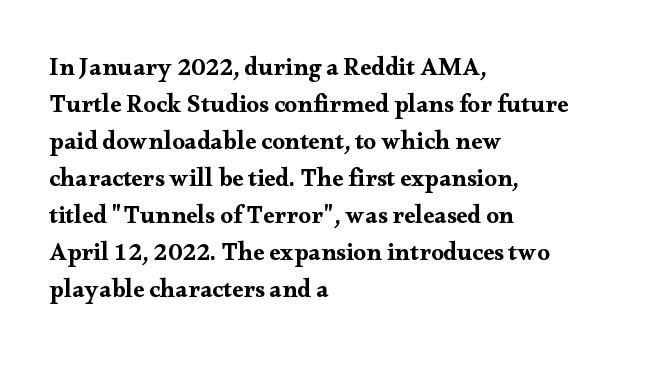
The space beneath each line is pristine and unruled. Compared with typical paragraphs, the rows here are spaced about the same. Notice how the passage keeps a crisp vertical edge on the left only. Short note: letters normally spaced.
